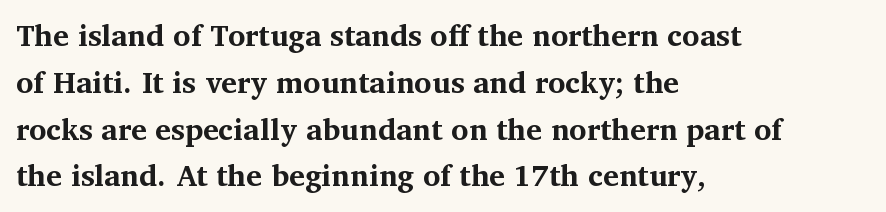
Q: Is the text bold? A: Yes.
Q: Is the text italic (slanted)? A: No, it is upright.
Q: Is the typeface a serif or a sans-serif typeface? A: Serif.
Q: Is the text underlined? A: No.
Q: How is the paragraph aligned? A: Left-aligned.
Q: Is the spacing between letters normal or unusually wide? A: Normal.
Q: Is the spacing between lines tight, normal or loose? A: Normal.
Q: Width (condensed, normal, or wide)? A: Normal.
Q: Stroke contrast? A: Medium.
Q: x-height? A: Medium.
Q: Monospaced? A: No.
